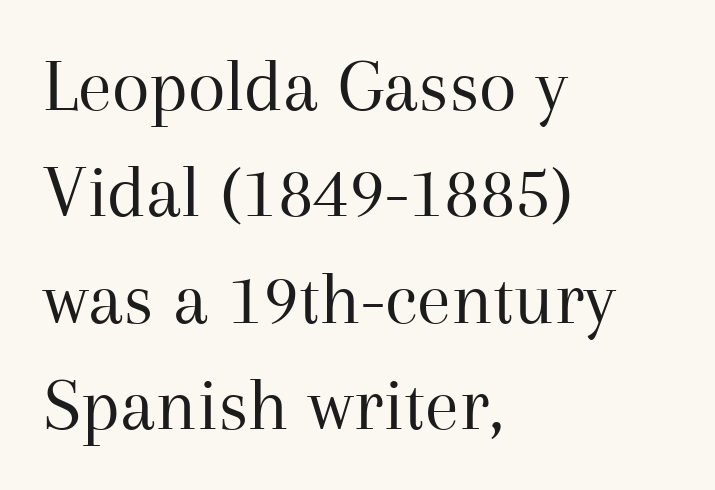
Q: Is the text bold? A: No.
Q: Is the text italic (slanted)? A: No, it is upright.
Q: Is the typeface a serif or a sans-serif typeface? A: Serif.
Q: Is the text underlined? A: No.
Q: How is the paragraph aligned? A: Left-aligned.
Q: Is the spacing between letters normal or unusually wide? A: Normal.
Q: Is the spacing between lines tight, normal or loose? A: Normal.
Q: Width (condensed, normal, or wide)? A: Normal.
Q: Stroke contrast? A: Medium.
Q: x-height? A: Medium.
Q: Monospaced? A: No.
